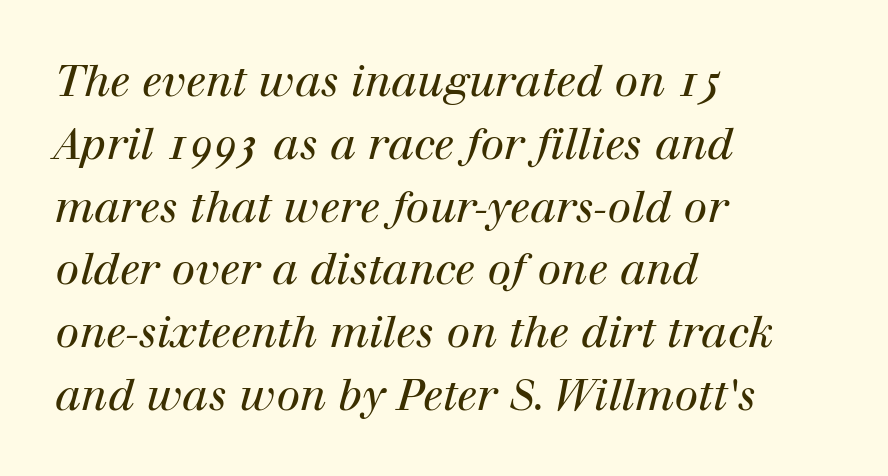
{"serif": "yes", "italic": "yes", "lean": "right", "slant_degrees": 12, "bold": "no", "weight": "regular", "width": "normal", "stroke_contrast": "high", "x_height": "medium", "monospaced": "no", "underline": "no", "align": "left", "line_spacing": "normal", "line_spacing_ratio": 1.46, "letter_spacing": "normal", "letter_spacing_em": 0.0, "glyph_px": 43}
